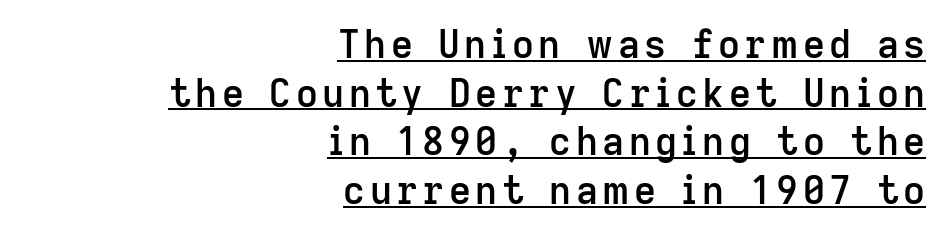
Q: Is the text bold? A: Semi-bold.
Q: Is the text italic (slanted)? A: No, it is upright.
Q: Is the typeface a serif or a sans-serif typeface? A: Sans-serif.
Q: Is the text underlined? A: Yes.
Q: How is the paragraph aligned? A: Right-aligned.
Q: Is the spacing between lines tight, normal or loose? A: Normal.
Q: Width (condensed, normal, or wide)? A: Normal.
Q: Stroke contrast? A: Low.
Q: x-height? A: Medium.
Q: Monospaced? A: No.
